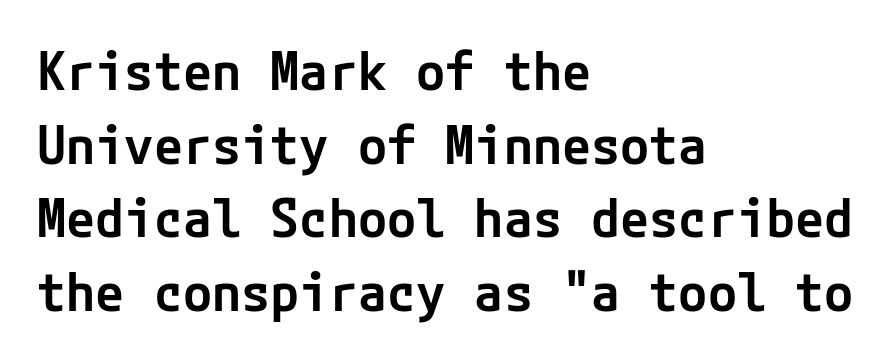
A normal amount of white space separates one row of letters from the next. Unlike italic type, these characters show no tilt at all. In terms of weight, the rendering is demibold, just under bold. Unlike a traditional serif, this face leaves its strokes unadorned.
